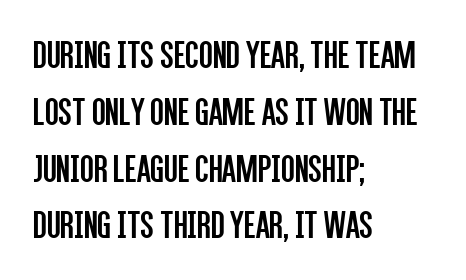
Q: Is the text bold? A: No.
Q: Is the text italic (slanted)? A: No, it is upright.
Q: Is the typeface a serif or a sans-serif typeface? A: Sans-serif.
Q: Is the text underlined? A: No.
Q: How is the paragraph aligned? A: Left-aligned.
Q: Is the spacing between letters normal or unusually wide? A: Normal.
Q: Is the spacing between lines tight, normal or loose? A: Normal.
Q: Width (condensed, normal, or wide)? A: Condensed.
Q: Stroke contrast? A: Low.
Q: x-height? A: Large.
Q: Monospaced? A: No.
